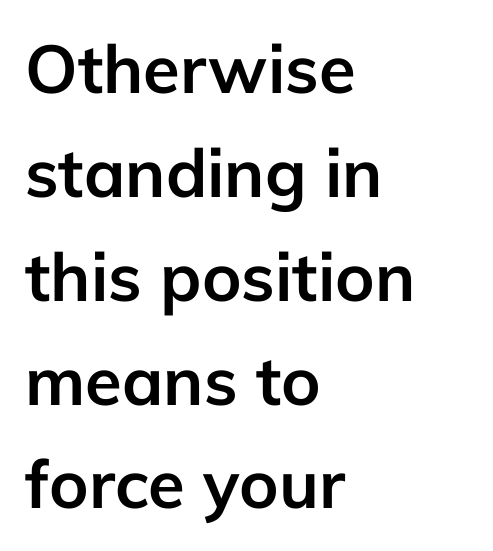
The image shows 67 px semibold sans-serif type, upright; set left-aligned, normal line spacing (1.55x), normal letter spacing, not underlined; low stroke contrast and a medium x-height.
